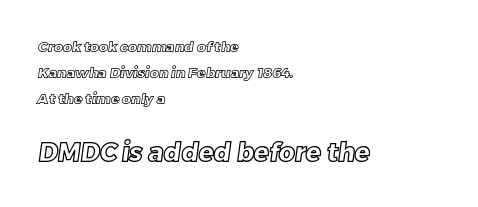
Q: Is the text underlined? A: No.
Q: How is the paragraph aligned? A: Left-aligned.
Q: Is the spacing between letters normal or unusually wide? A: Normal.
Q: Which block of text is set in a larger size, the first (top) or the second (bottom)? A: The second (bottom) one.
